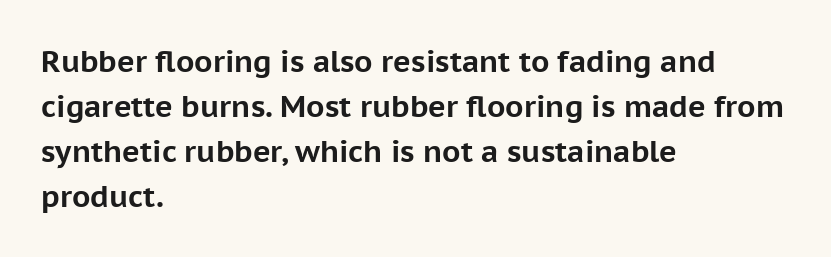
{"serif": "no", "italic": "no", "bold": "yes", "weight": "bold", "width": "normal", "stroke_contrast": "low", "x_height": "medium", "monospaced": "no", "underline": "no", "align": "left", "line_spacing": "normal", "line_spacing_ratio": 1.5, "letter_spacing": "normal", "letter_spacing_em": 0.0, "glyph_px": 30}
